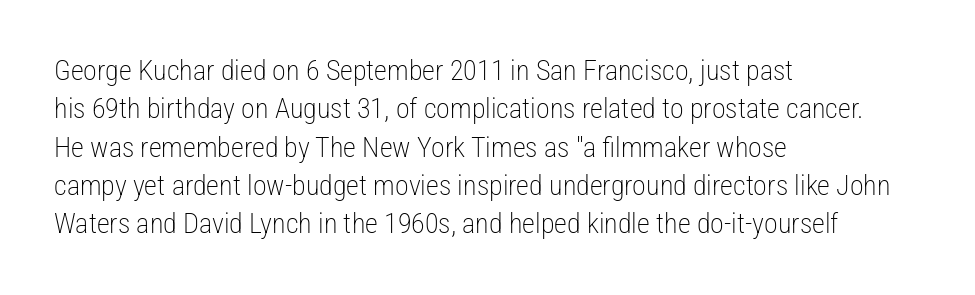
Q: Is the text bold? A: No.
Q: Is the text italic (slanted)? A: No, it is upright.
Q: Is the typeface a serif or a sans-serif typeface? A: Sans-serif.
Q: Is the text underlined? A: No.
Q: How is the paragraph aligned? A: Left-aligned.
Q: Is the spacing between letters normal or unusually wide? A: Normal.
Q: Is the spacing between lines tight, normal or loose? A: Normal.
Q: Width (condensed, normal, or wide)? A: Condensed.
Q: Stroke contrast? A: Low.
Q: x-height? A: Medium.
Q: Monospaced? A: No.
